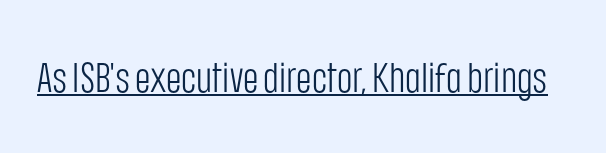
The face used here is rendered with its standard letterfit. The face used here is proportionally spaced, like ordinary book or web type. Descenders here cross a horizontal rule under the line. Ordinary non-slanted type is in use. The weight would be labelled regular, book, light, or lighter still. This rendering employs a face without finishing strokes, i.e., a sans-serif.
